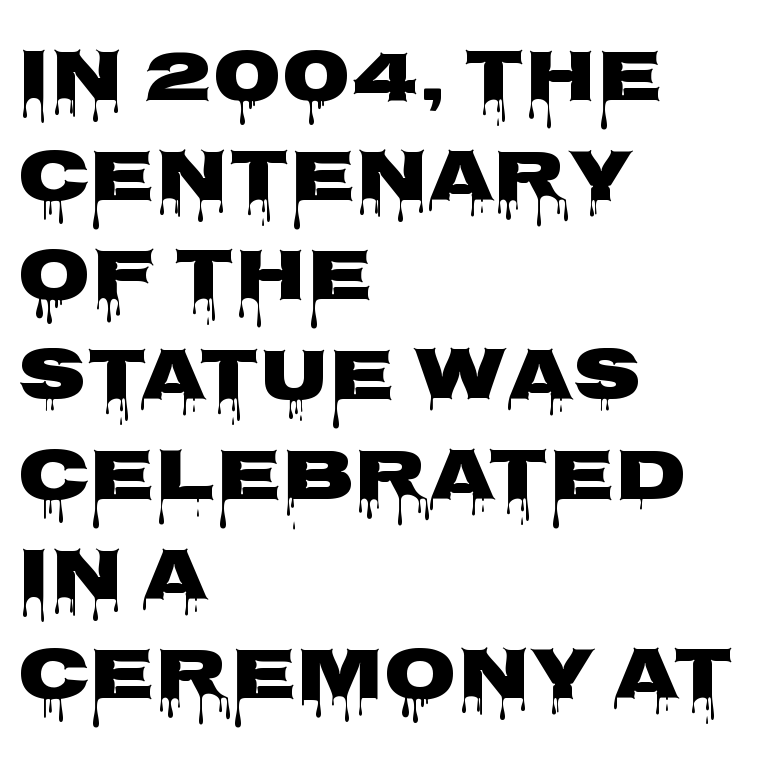
Is this a fixed-width face? No — the glyphs have proportional, varying widths. Compared with a centered layout, this one pins lines to the left instead. The designer went with a sans here, leaving each stem footless. The letters stand straight up with perfectly vertical stems. Only glyphs here, with clear space below each row.
